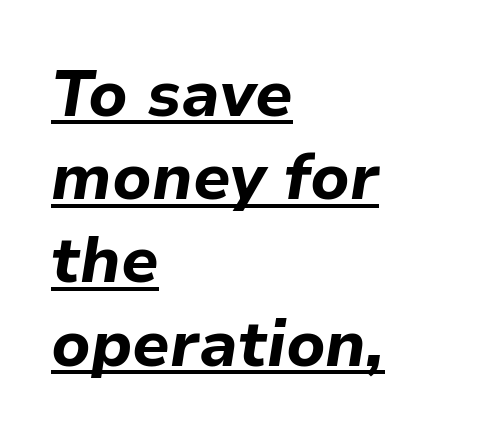
{"italic": "yes", "lean": "right", "slant_degrees": 9, "bold": "yes", "weight": "bold", "width": "normal", "stroke_contrast": "low", "x_height": "medium", "monospaced": "no", "underline": "yes", "align": "left", "line_spacing": "normal", "line_spacing_ratio": 1.3, "letter_spacing": "normal", "letter_spacing_em": 0.0, "glyph_px": 64}
